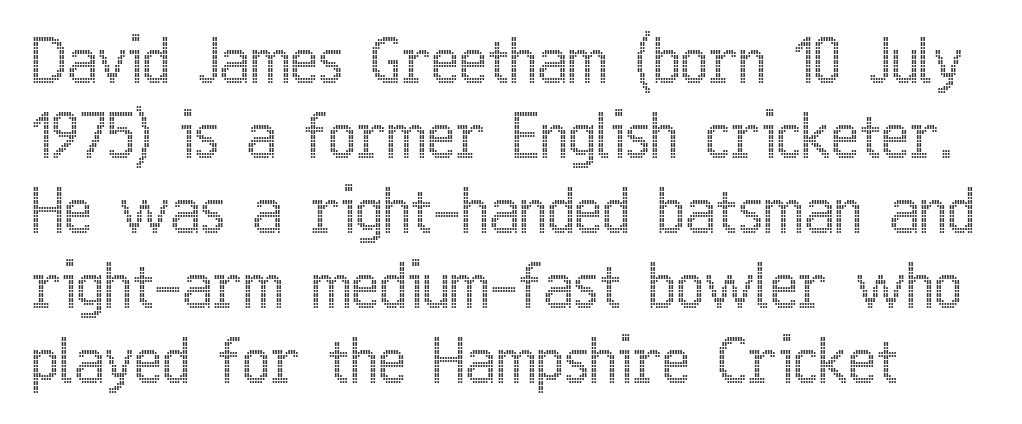
The space directly below the letters is spotless. Varying glyph widths throughout — classic text-font behaviour. Does the lettering tilt? It doesn't — this is upright. Quick note: interline space is typical.
